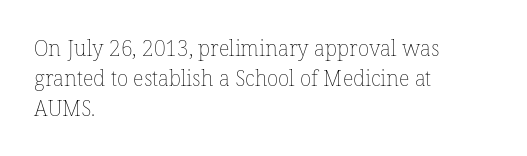
Quick note: interline space is typical. Nothing unusual about the tracking: characters are spaced as the font intends. Unmarked baselines from the first word to the last. No italicization has been applied; the sample stays upright.
